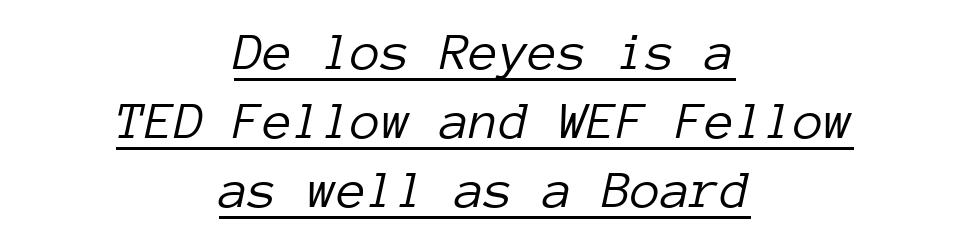
Q: Is the text bold? A: No.
Q: Is the text italic (slanted)? A: Yes, it leans right by about 12 degrees.
Q: Is the text underlined? A: Yes.
Q: How is the paragraph aligned? A: Centered.
Q: Is the spacing between letters normal or unusually wide? A: Normal.
Q: Is the spacing between lines tight, normal or loose? A: Normal.
Q: Width (condensed, normal, or wide)? A: Normal.
Q: Stroke contrast? A: Low.
Q: x-height? A: Medium.
Q: Monospaced? A: Yes.
